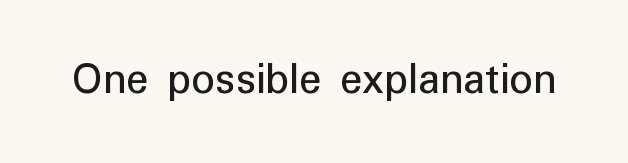
The image shows 46 px sans-serif type, upright; set normal letter spacing, not underlined; low stroke contrast and a medium x-height.
